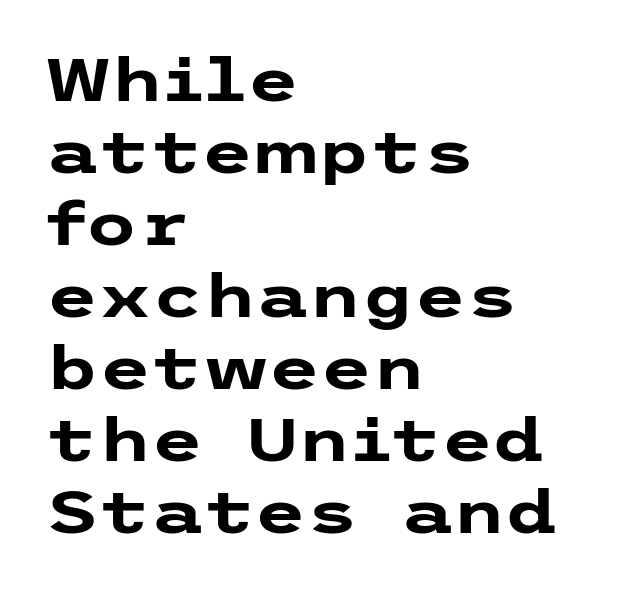
{"serif": "no", "italic": "no", "bold": "yes", "weight": "heavy", "width": "wide", "stroke_contrast": "low", "x_height": "medium", "underline": "no", "align": "left", "line_spacing_ratio": 1.2, "letter_spacing": "normal", "letter_spacing_em": 0.0, "glyph_px": 60}
